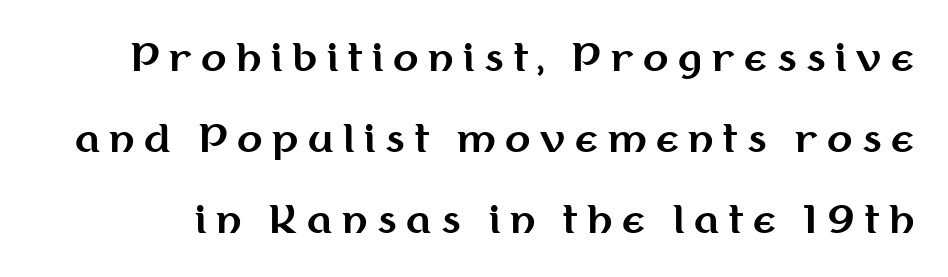
Vertical spacing — loose. Each word looks stretched out because of the extra space between its letters. This sample uses an upright cut, with every glyph sitting square on the baseline. Beneath every word, the page is bare. Each letter's strokes conclude bluntly, with no projecting serifs. Summary of weight: heavy, a full bold.
